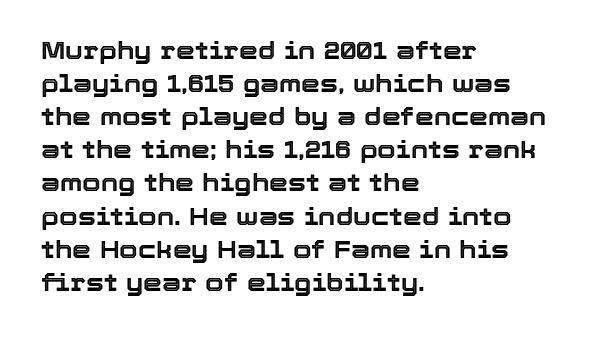
Q: Is the text italic (slanted)? A: No, it is upright.
Q: Is the text underlined? A: No.
Q: How is the paragraph aligned? A: Left-aligned.
Q: Is the spacing between letters normal or unusually wide? A: Normal.
Q: Is the spacing between lines tight, normal or loose? A: Normal.
